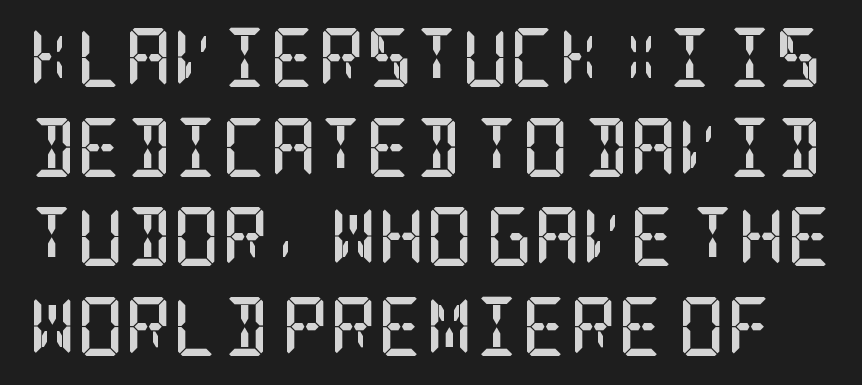
Q: Is the text bold? A: Yes.
Q: Is the text italic (slanted)? A: No, it is upright.
Q: Is the typeface a serif or a sans-serif typeface? A: Serif.
Q: Is the text underlined? A: No.
Q: Is the spacing between letters normal or unusually wide? A: Normal.
Q: Is the spacing between lines tight, normal or loose? A: Normal.
Q: Width (condensed, normal, or wide)? A: Condensed.
Q: Stroke contrast? A: Low.
Q: x-height? A: Large.
